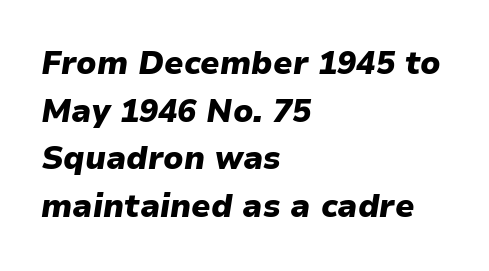
Q: Is the text bold? A: Yes.
Q: Is the text italic (slanted)? A: Yes, it leans right by about 9 degrees.
Q: Is the text underlined? A: No.
Q: How is the paragraph aligned? A: Left-aligned.
Q: Is the spacing between letters normal or unusually wide? A: Normal.
Q: Is the spacing between lines tight, normal or loose? A: Normal.
Q: Width (condensed, normal, or wide)? A: Normal.
Q: Stroke contrast? A: Low.
Q: x-height? A: Medium.
Q: Monospaced? A: No.
